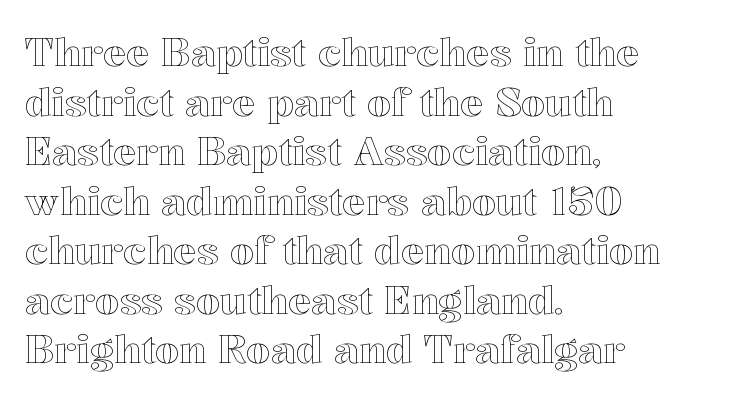
Q: Is the text italic (slanted)? A: No, it is upright.
Q: Is the text underlined? A: No.
Q: How is the paragraph aligned? A: Left-aligned.
Q: Is the spacing between letters normal or unusually wide? A: Normal.
Q: Is the spacing between lines tight, normal or loose? A: Normal.
Q: Width (condensed, normal, or wide)? A: Normal.
Q: x-height? A: Medium.
Q: Monospaced? A: No.
